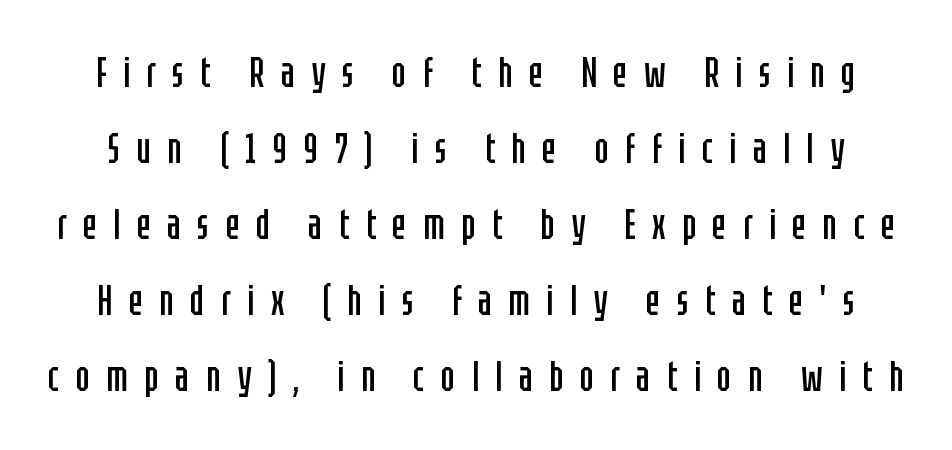
The image shows 42 px regular-weight, condensed sans-serif type, upright; set line spacing 1.81x, unusually wide letter spacing (+0.39 em), not underlined; low stroke contrast and a large x-height.
